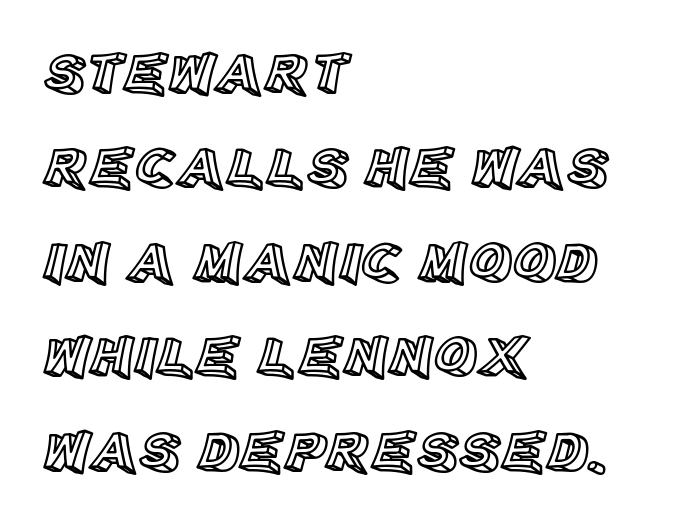
Q: Is the text italic (slanted)? A: Yes.
Q: Is the text underlined? A: No.
Q: How is the paragraph aligned? A: Left-aligned.
Q: Is the spacing between letters normal or unusually wide? A: Normal.
Q: Is the spacing between lines tight, normal or loose? A: Normal.
Q: Width (condensed, normal, or wide)? A: Normal.
Q: x-height? A: Large.
Q: Monospaced? A: No.
